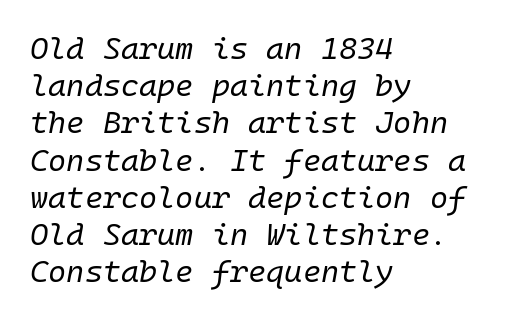
{"italic": "yes", "lean": "right", "slant_degrees": 10, "bold": "no", "weight": "regular", "width": "normal", "stroke_contrast": "low", "x_height": "medium", "monospaced": "yes", "underline": "no", "align": "left", "line_spacing_ratio": 1.2, "letter_spacing": "normal", "letter_spacing_em": 0.0, "glyph_px": 31}
